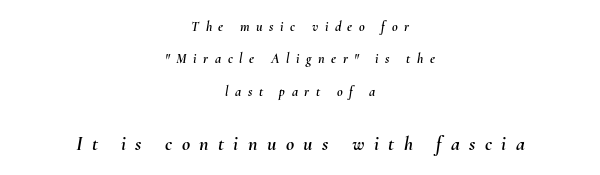
The image shows 20 px text type, italic (leaning right); set centered, loose line spacing (2.31x), unusually wide letter spacing (+0.47 em), not underlined; the second (bottom) block is 1.43x larger.
